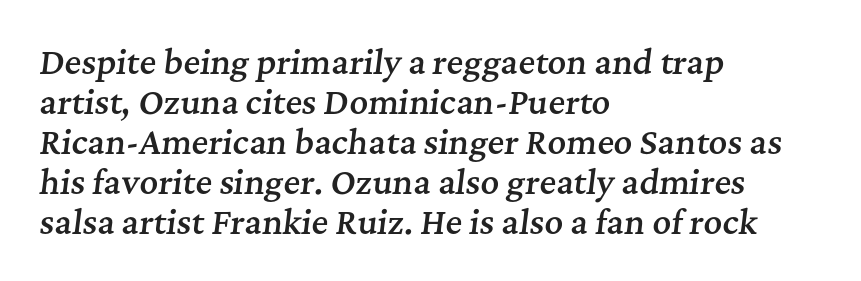
The image shows 32 px semibold serif type, italic (leaning right); set left-aligned, normal line spacing (1.25x), normal letter spacing, not underlined; medium stroke contrast and a medium x-height.
